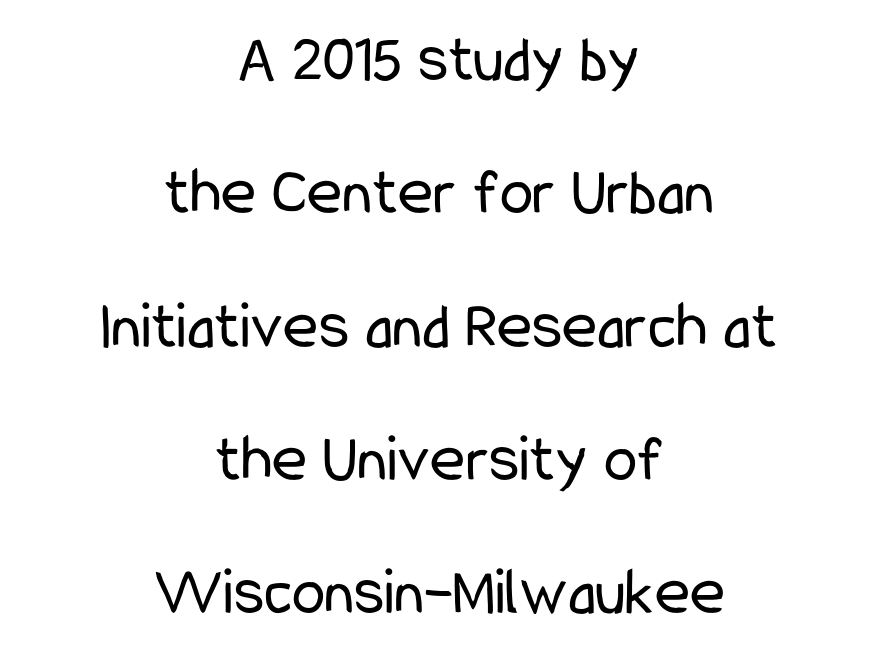
The strokes carry an ordinary text weight at most. Students, note that the glyphs here touch the page at normal intervals. Typeset on center — no edge is straight. No feet cap the strokes, marking this as sans-serif type.
